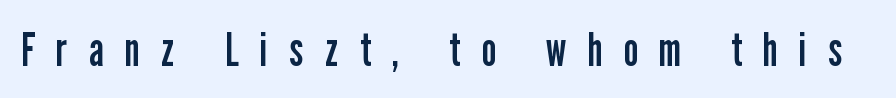
The image shows 46 px regular-weight, condensed sans-serif type, upright; set unusually wide letter spacing (+0.47 em), not underlined; low stroke contrast and a medium x-height.
